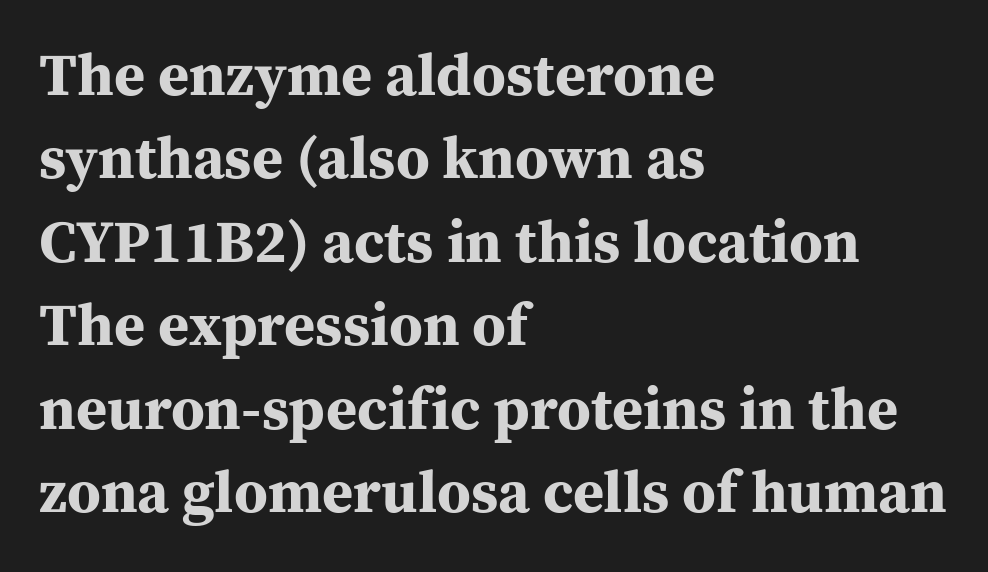
Where is the straight margin? On the left. Weight: bold. Words float on clear page, feet unadorned. The lettering stays uniformly vertical, giving the passage a roman look. Compared with typical paragraphs, the rows here are spaced about the same. Spacing verdict: proportional, widths tailored to each character.
